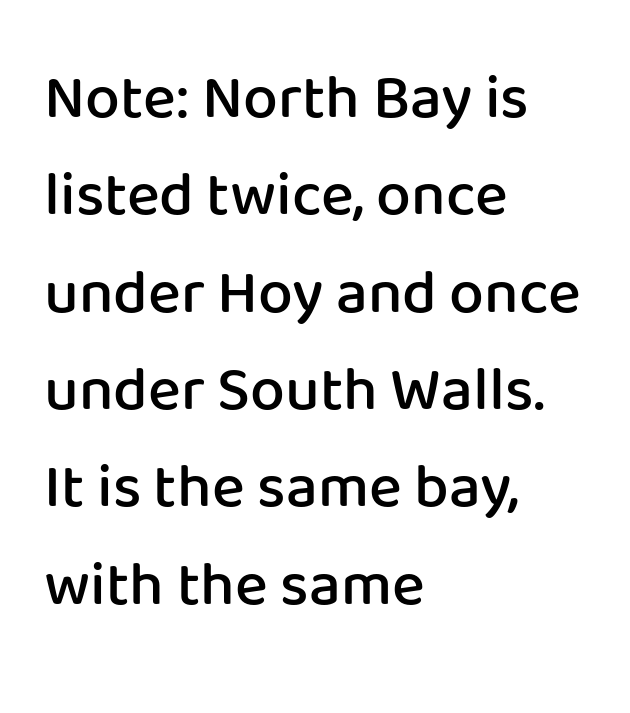
Q: Is the text bold? A: Semi-bold.
Q: Is the text italic (slanted)? A: No, it is upright.
Q: Is the typeface a serif or a sans-serif typeface? A: Sans-serif.
Q: Is the text underlined? A: No.
Q: How is the paragraph aligned? A: Left-aligned.
Q: Is the spacing between letters normal or unusually wide? A: Normal.
Q: Is the spacing between lines tight, normal or loose? A: Normal.
Q: Width (condensed, normal, or wide)? A: Normal.
Q: Stroke contrast? A: Low.
Q: x-height? A: Medium.
Q: Monospaced? A: No.
